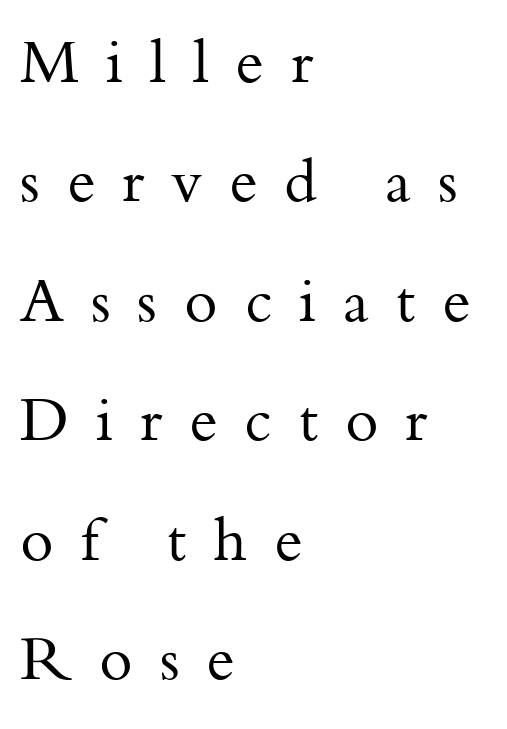
{"serif": "yes", "italic": "no", "bold": "no", "weight": "regular", "width": "normal", "stroke_contrast": "medium", "x_height": "small", "monospaced": "no", "underline": "no", "align": "left", "line_spacing": "loose", "line_spacing_ratio": 1.99, "letter_spacing": "wide", "letter_spacing_em": 0.45, "glyph_px": 60}
